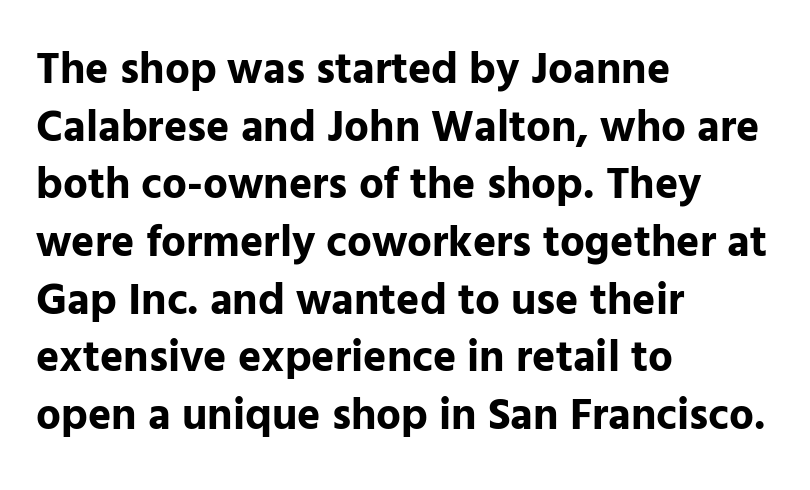
{"serif": "no", "italic": "no", "bold": "yes", "weight": "bold", "width": "normal", "stroke_contrast": "low", "x_height": "medium", "monospaced": "no", "underline": "no", "align": "left", "line_spacing": "normal", "line_spacing_ratio": 1.31, "letter_spacing": "normal", "letter_spacing_em": 0.0, "glyph_px": 44}
